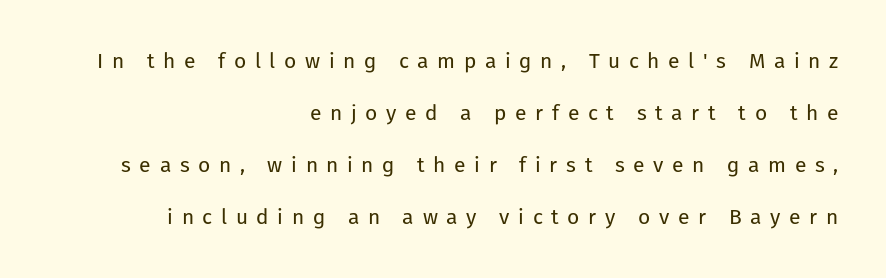
{"italic": "no", "bold": "no", "underline": "no", "align": "right", "line_spacing": "loose", "line_spacing_ratio": 2.47, "letter_spacing": "wide", "letter_spacing_em": 0.41, "glyph_px": 21}
